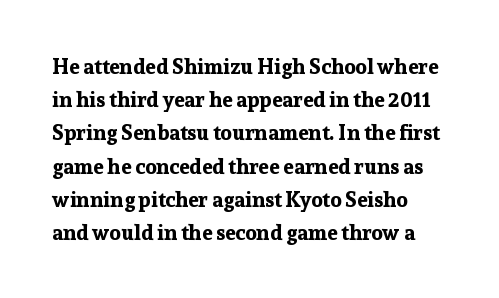
If you measured baseline to baseline, you'd find a middling distance. When letters stand straight like this, we call the style roman or upright. Letters rest on an invisible, unmarked baseline. Tracking here is standard; glyphs follow each other at the usual distance. Weight check: bold — yes, fully.
